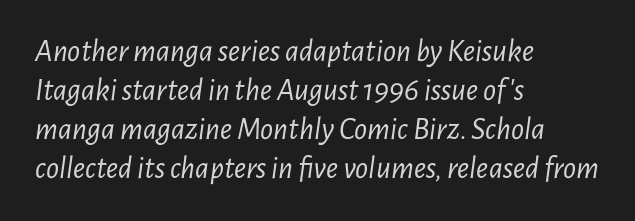
Q: Is the text bold? A: No.
Q: Is the text italic (slanted)? A: Yes, it leans right by about 7 degrees.
Q: Is the text underlined? A: No.
Q: How is the paragraph aligned? A: Left-aligned.
Q: Is the spacing between letters normal or unusually wide? A: Normal.
Q: Width (condensed, normal, or wide)? A: Condensed.
Q: Stroke contrast? A: Low.
Q: x-height? A: Medium.
Q: Monospaced? A: No.
